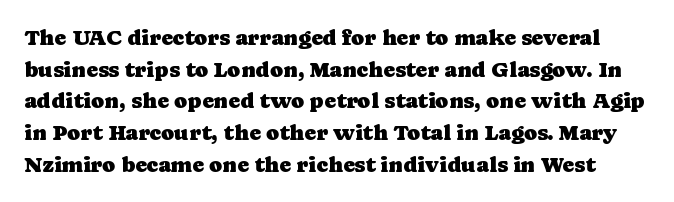
The lettering stays uniformly vertical, giving the passage a roman look. These lines sit exactly where default settings would place them. Has an underline been added? It has not. Nothing unusual about the tracking: characters are spaced as the font intends.
